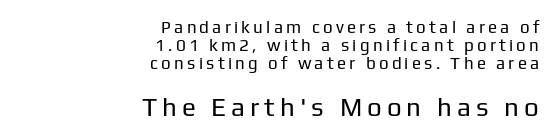
Q: Is the text bold? A: No.
Q: Is the text italic (slanted)? A: No, it is upright.
Q: Is the text underlined? A: No.
Q: How is the paragraph aligned? A: Right-aligned.
Q: Is the spacing between lines tight, normal or loose? A: Tight.
Q: Which block of text is set in a larger size, the first (top) or the second (bottom)? A: The second (bottom) one.
